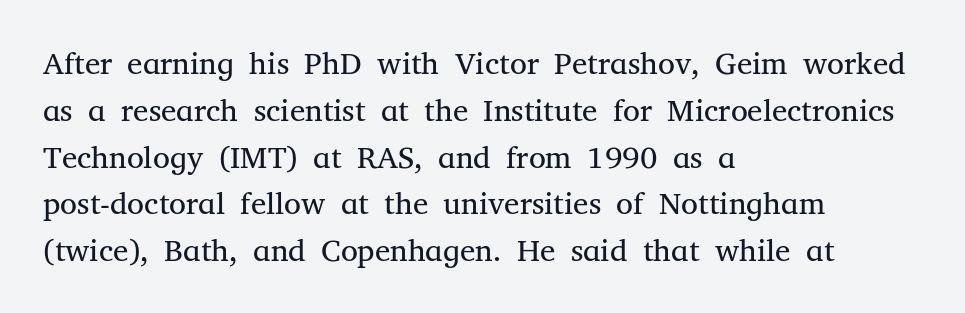
The image shows 31 px regular-weight serif type, upright; set left-aligned, normal line spacing (1.51x), normal letter spacing, not underlined; medium stroke contrast and a medium x-height.
